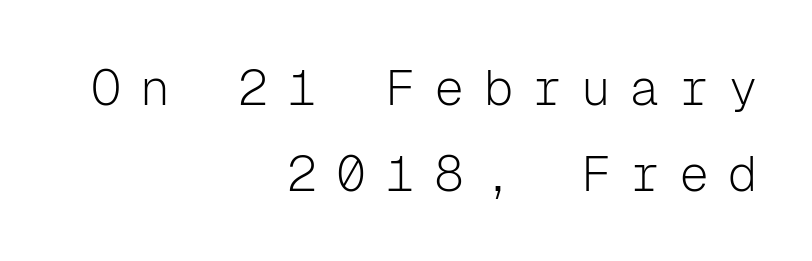
{"serif": "no", "italic": "no", "bold": "no", "weight": "light", "width": "normal", "stroke_contrast": "low", "x_height": "medium", "monospaced": "yes", "underline": "no", "align": "right", "line_spacing_ratio": 1.73, "letter_spacing": "wide", "letter_spacing_em": 0.38, "glyph_px": 50}
